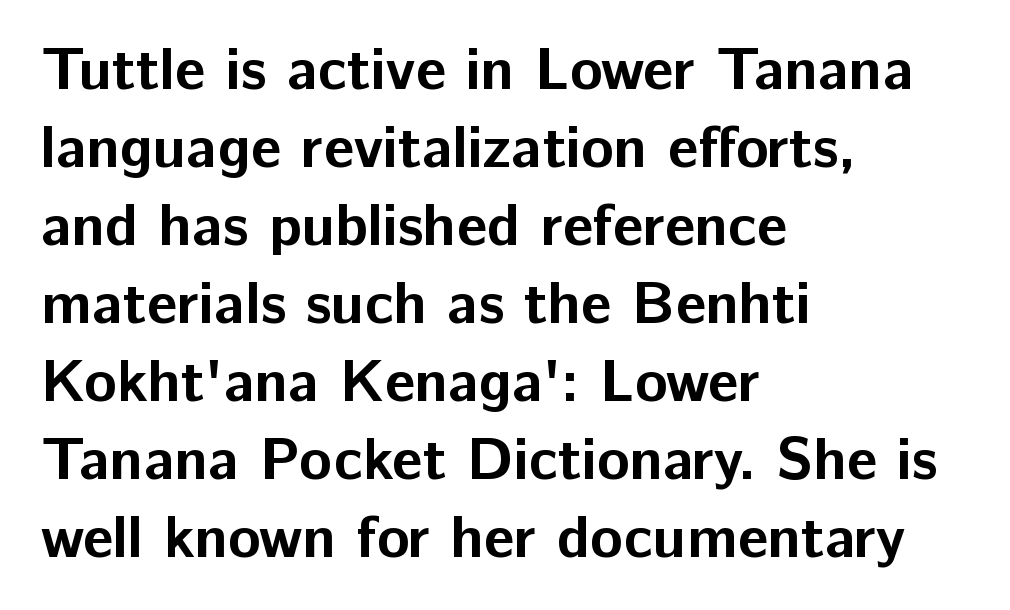
Q: Is the text bold? A: Yes.
Q: Is the text italic (slanted)? A: No, it is upright.
Q: Is the typeface a serif or a sans-serif typeface? A: Sans-serif.
Q: Is the text underlined? A: No.
Q: How is the paragraph aligned? A: Left-aligned.
Q: Is the spacing between letters normal or unusually wide? A: Normal.
Q: Is the spacing between lines tight, normal or loose? A: Normal.
Q: Width (condensed, normal, or wide)? A: Normal.
Q: Stroke contrast? A: Low.
Q: x-height? A: Medium.
Q: Monospaced? A: No.
